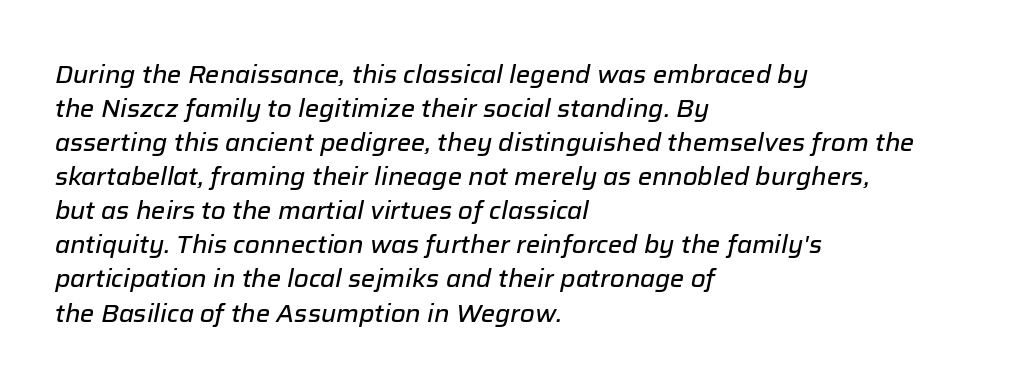
{"italic": "yes", "lean": "right", "slant_degrees": 12, "underline": "no", "align": "left", "line_spacing": "normal", "line_spacing_ratio": 1.42, "letter_spacing": "normal", "letter_spacing_em": 0.0, "glyph_px": 24}
